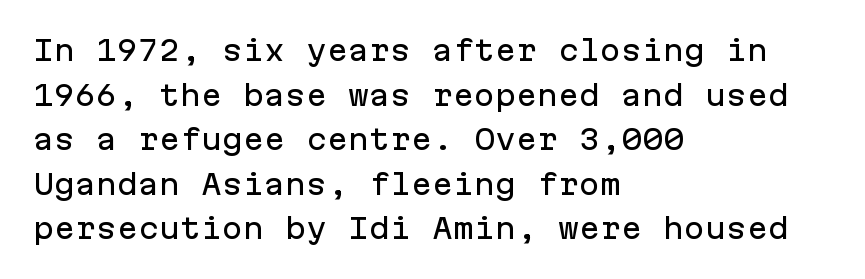
The image shows 28 px sans-serif type, upright, monospaced; set left-aligned, normal line spacing (1.59x), normal letter spacing, not underlined; low stroke contrast and a medium x-height.
